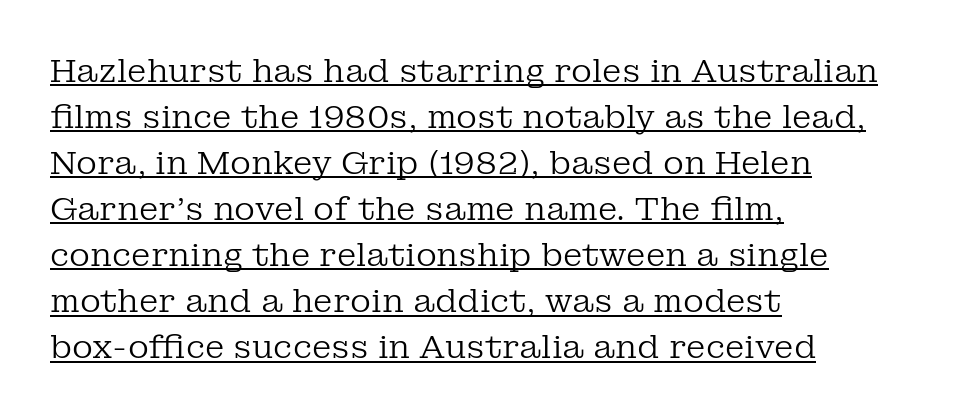
The image shows 32 px regular-weight serif type, upright; set left-aligned, normal line spacing (1.44x), normal letter spacing, underlined; low stroke contrast and a medium x-height.
